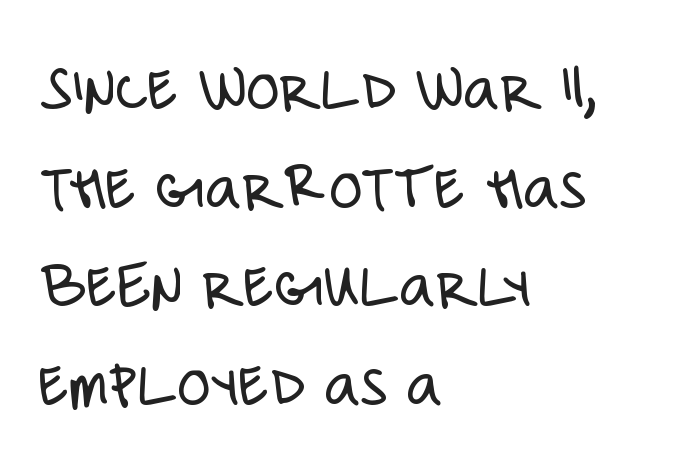
{"serif": "no", "italic": "no", "bold": "no", "weight": "light", "width": "condensed", "stroke_contrast": "low", "x_height": "large", "monospaced": "no", "underline": "no", "align": "left", "line_spacing": "normal", "line_spacing_ratio": 1.45, "letter_spacing": "normal", "letter_spacing_em": 0.0, "glyph_px": 68}
